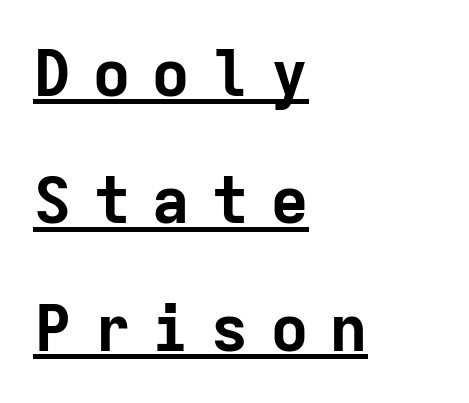
The image shows 65 px bold sans-serif type, upright, monospaced; set left-aligned, loose line spacing (1.96x), unusually wide letter spacing (+0.31 em), underlined; low stroke contrast and a medium x-height.
